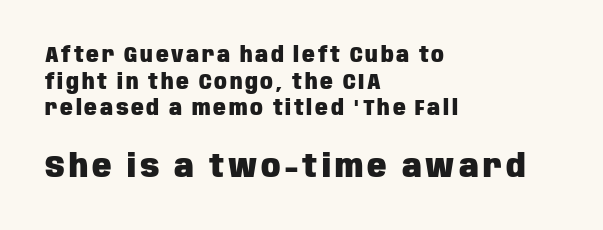
Summary of vertical rhythm: regular, with standard interline spacing. Which of the two is more prominent by size? The second, at the bottom. Ascenders rise straight up at ninety degrees. Heft: maximum for text — a bold. The face used here is proportionally spaced, like ordinary book or web type.
